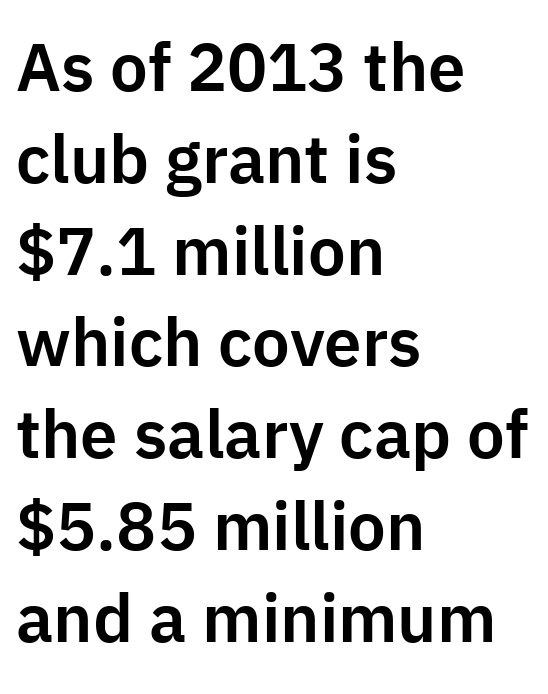
Q: Is the text italic (slanted)? A: No, it is upright.
Q: Is the typeface a serif or a sans-serif typeface? A: Sans-serif.
Q: Is the text underlined? A: No.
Q: How is the paragraph aligned? A: Left-aligned.
Q: Is the spacing between letters normal or unusually wide? A: Normal.
Q: Is the spacing between lines tight, normal or loose? A: Normal.
Q: Width (condensed, normal, or wide)? A: Normal.
Q: Stroke contrast? A: Low.
Q: x-height? A: Medium.
Q: Monospaced? A: No.
